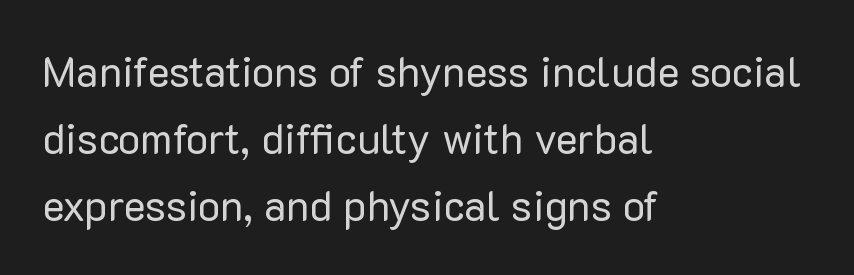
The letters carry no serifs — their stems end cleanly without finishing strokes. How would I describe the line gaps? Plain and ordinary. Quick note: not italic, upright. One-word summary of the alignment: left. On a weight scale, this lands at 450 or below.
